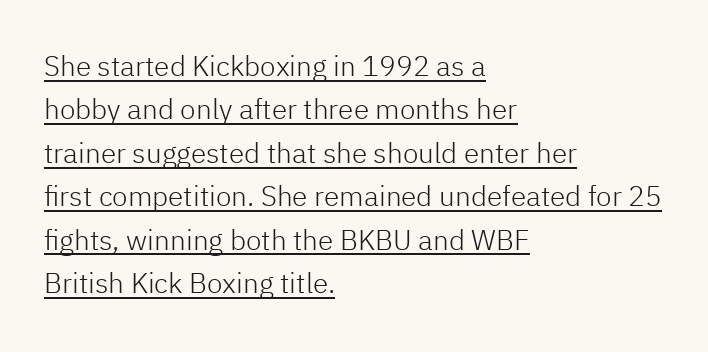
The image shows 28 px light sans-serif type, upright; set left-aligned, normal line spacing (1.55x), normal letter spacing, underlined; low stroke contrast and a medium x-height.
